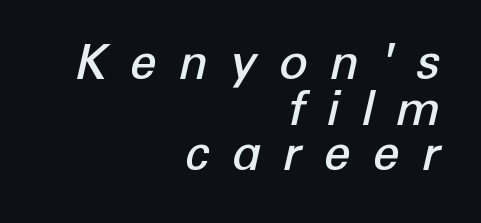
Unmarked baselines from the first word to the last. Leftover space on each line is placed entirely before the opening word. Substantial extra tracking has been applied to these lines. Vertically, the passage feels compressed, each row crowding the next. The glyphs look as if they've been sheared to an angle.
